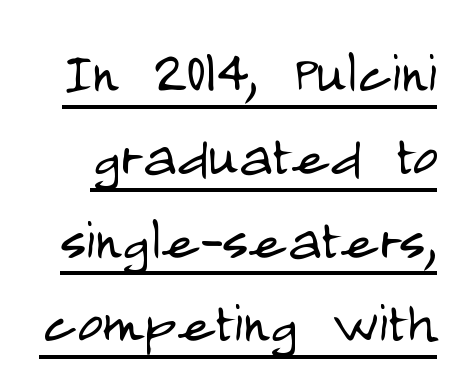
Q: Is the text bold? A: No.
Q: Is the text italic (slanted)? A: No, it is upright.
Q: Is the typeface a serif or a sans-serif typeface? A: Sans-serif.
Q: Is the text underlined? A: Yes.
Q: Is the spacing between letters normal or unusually wide? A: Normal.
Q: Width (condensed, normal, or wide)? A: Condensed.
Q: Stroke contrast? A: Low.
Q: x-height? A: Large.
Q: Monospaced? A: No.
